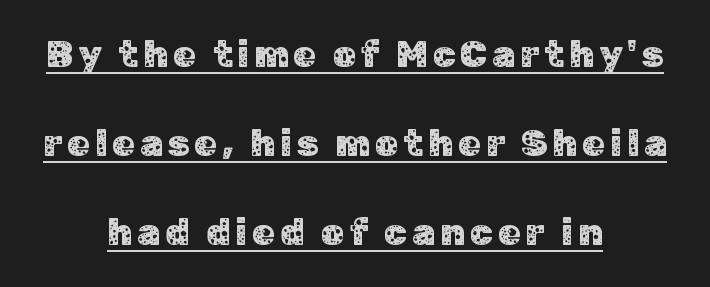
{"serif": "no", "italic": "no", "width": "normal", "stroke_contrast": "low", "x_height": "medium", "monospaced": "no", "underline": "yes", "align": "center", "line_spacing": "loose", "line_spacing_ratio": 2.4, "glyph_px": 37}
